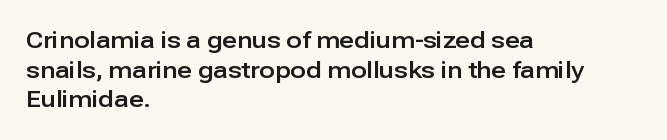
The image shows 23 px text type, upright; set left-aligned, normal line spacing (1.29x), normal letter spacing, not underlined.
